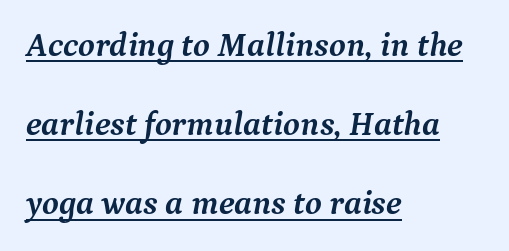
This sample has the flowing, uneven cadence of proportional lettering. Compared with typical paragraphs, the rows here are farther apart. These words are printed bold, with thick strokes throughout. Looks like someone drew a line under every word here. Nothing unusual about the tracking: characters are spaced as the font intends.
